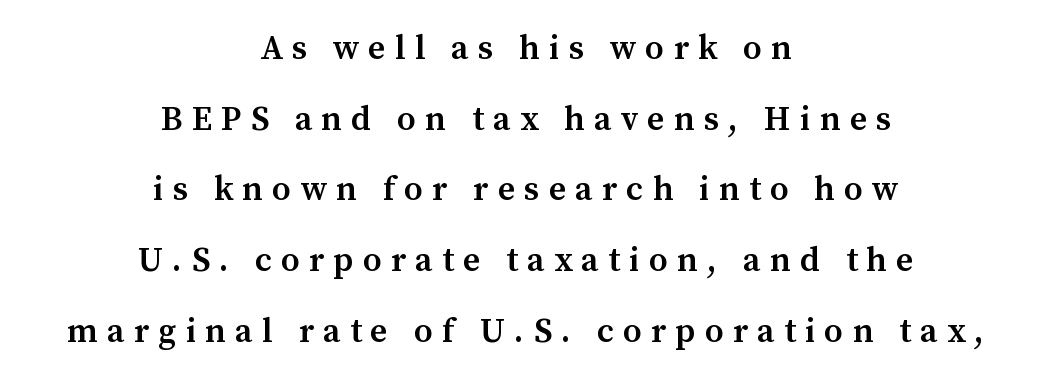
Display-style spreading of the glyphs; the letterfit is very open. Is there much room between lines? Yes — plenty of vertical air separates them. The zone under the glyphs is completely vacant. Leftover space on each line is divided equally before and after the words. Bold? Not quite — semibold, heavier than regular but stopping short.
